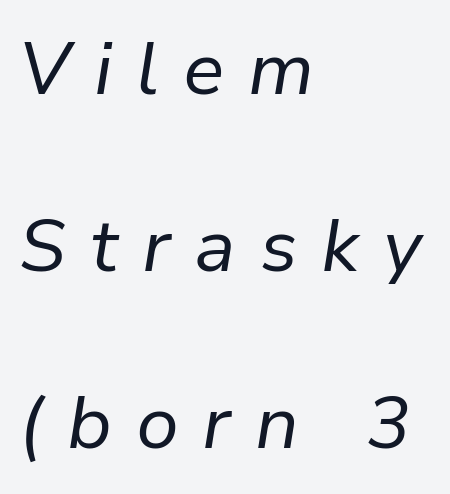
Teacher's note: observe the even left margin — that is flush-left alignment. Is the type slanted? Yes — the strokes lean at a clear angle. Think of a printed novel: that variable character pitch is what you see here. Plain, unruled lines of type. The rendering inserts visible extra space after every character.
